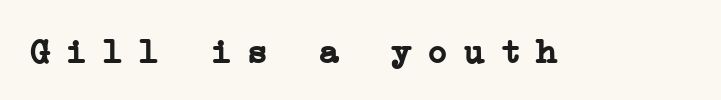
The image shows 35 px semibold serif type, upright; set unusually wide letter spacing (+0.43 em), not underlined; low stroke contrast and a medium x-height.
